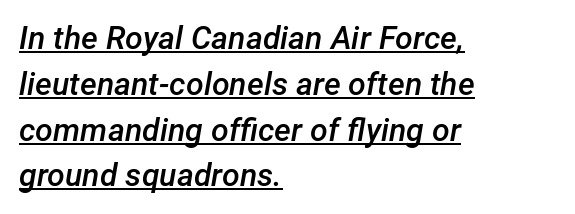
{"italic": "yes", "lean": "right", "slant_degrees": 12, "bold": "semi", "weight": "semibold", "width": "normal", "stroke_contrast": "low", "x_height": "medium", "monospaced": "no", "underline": "yes", "align": "left", "line_spacing": "normal", "line_spacing_ratio": 1.43, "letter_spacing": "normal", "letter_spacing_em": 0.0, "glyph_px": 32}
